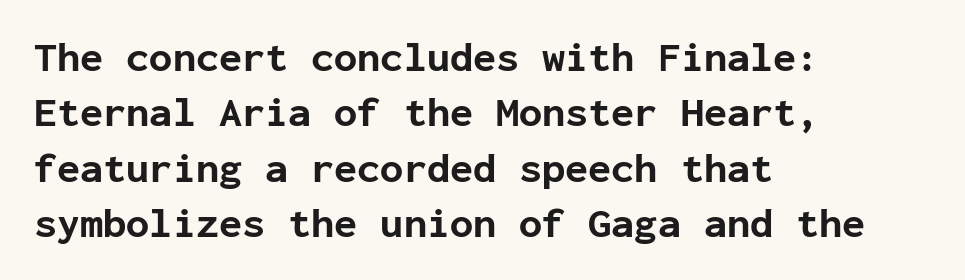
The gap between lines stays unmarked. No extra tracking has been applied to these lines. It's the straight-up-and-down kind of type. Heavy, bold letterforms. A normal amount of white space separates one row of letters from the next. The face used here is a sans, in the tradition of grotesques and geometrics.
